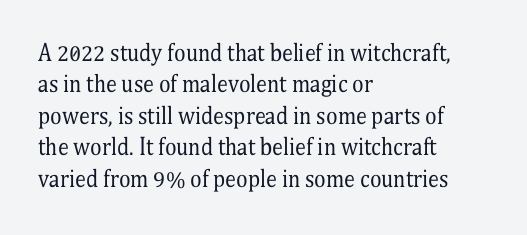
Q: Is the text bold? A: No.
Q: Is the text italic (slanted)? A: No, it is upright.
Q: Is the text underlined? A: No.
Q: How is the paragraph aligned? A: Left-aligned.
Q: Is the spacing between letters normal or unusually wide? A: Normal.
Q: Is the spacing between lines tight, normal or loose? A: Normal.
